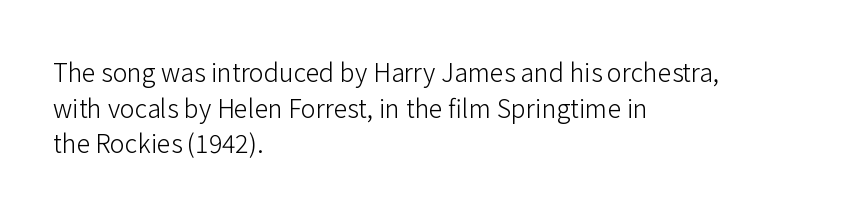
No word sits above an underline. These lines stack with their left ends in a neat column. The line-height multiplier appears to be the usual default. Ordinary non-slanted type is in use. Students, note that the glyphs here touch the page at normal intervals.
